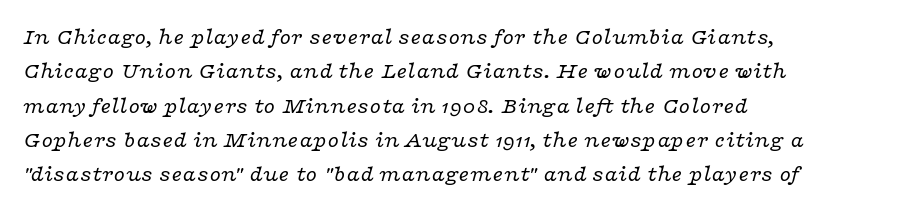
Every character sits at an angle, as italics do. The cut favours lightness, reaching ordinary text weight at its darkest. The text block is weighted toward the left margin, trailing off unevenly rightward. Compared with typical body copy, the letter spacing here is the same. The foot of each line stays bare and open.
